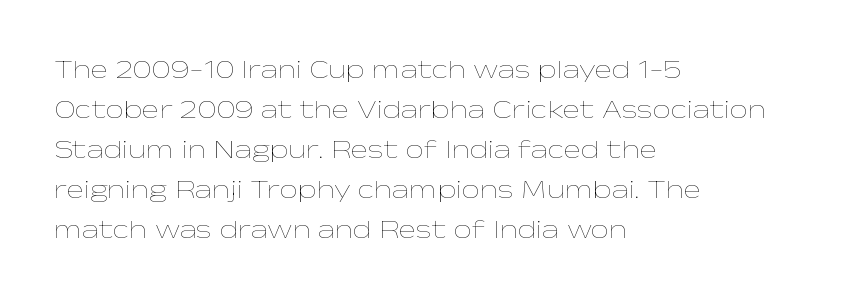
Q: Is the text bold? A: No.
Q: Is the text italic (slanted)? A: No, it is upright.
Q: Is the text underlined? A: No.
Q: How is the paragraph aligned? A: Left-aligned.
Q: Is the spacing between letters normal or unusually wide? A: Normal.
Q: Is the spacing between lines tight, normal or loose? A: Normal.
